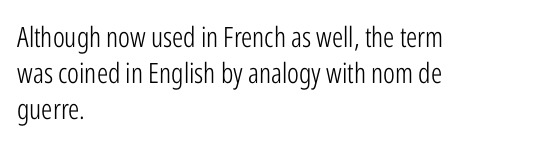
Visually the block forms a straight wall on the left and a jagged coastline on the right. Characters follow at the spacing the type designer built in. Underlining? Definitely not there. Heaviness? Minimal to ordinary, like unemphasized prose. Each letter keeps its own natural width here, so spacing adapts to shape. The typography opts for an upright posture over an oblique one.
